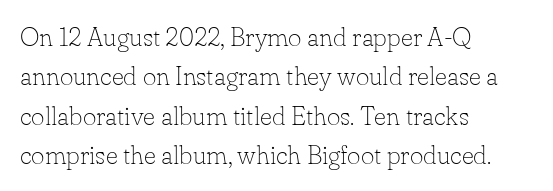
Q: Is the text bold? A: No.
Q: Is the text italic (slanted)? A: No, it is upright.
Q: Is the text underlined? A: No.
Q: How is the paragraph aligned? A: Left-aligned.
Q: Is the spacing between letters normal or unusually wide? A: Normal.
Q: Is the spacing between lines tight, normal or loose? A: Normal.
